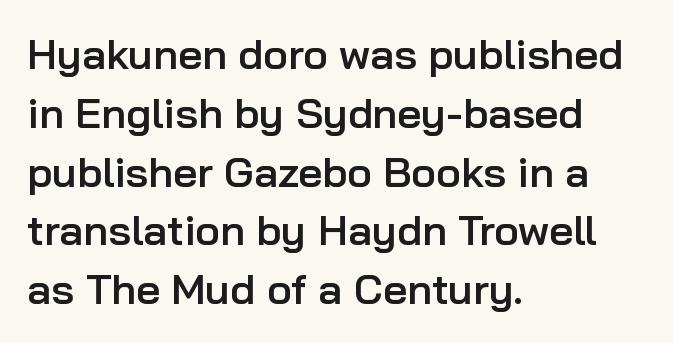
The ragged edge is on the right, which tells us the setting is flush left. How heavy is the stroke? Medium-heavy — a semibold, shy of bold. Character widths vary here, with narrow letters taking less room than wide ones. Vertically, the passage feels balanced, rows spaced as you'd expect. Is this a sans? Yes — the strokes have no serifs.
